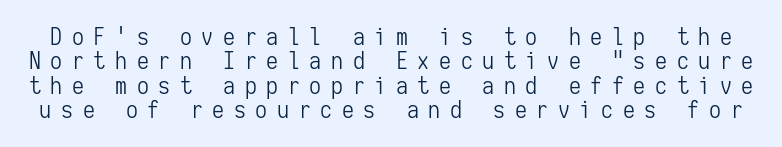
Q: Is the text bold? A: No.
Q: Is the text italic (slanted)? A: No, it is upright.
Q: Is the text underlined? A: No.
Q: Is the spacing between letters normal or unusually wide? A: Unusually wide.
Q: Is the spacing between lines tight, normal or loose? A: Tight.
